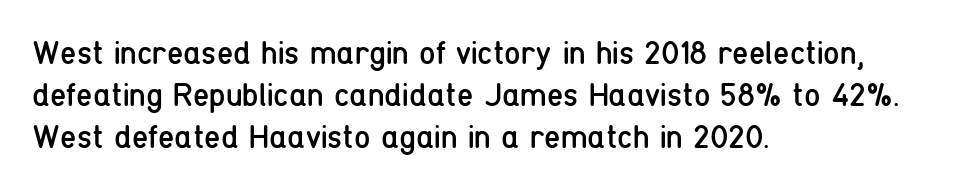
Q: Is the text bold? A: No.
Q: Is the text italic (slanted)? A: No, it is upright.
Q: Is the typeface a serif or a sans-serif typeface? A: Sans-serif.
Q: Is the text underlined? A: No.
Q: How is the paragraph aligned? A: Left-aligned.
Q: Is the spacing between letters normal or unusually wide? A: Normal.
Q: Is the spacing between lines tight, normal or loose? A: Normal.
Q: Width (condensed, normal, or wide)? A: Condensed.
Q: Stroke contrast? A: Low.
Q: x-height? A: Medium.
Q: Monospaced? A: No.
